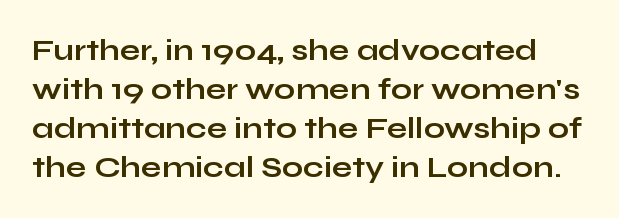
{"serif": "no", "italic": "no", "bold": "yes", "weight": "bold", "width": "wide", "stroke_contrast": "low", "x_height": "medium", "monospaced": "no", "underline": "no", "line_spacing": "normal", "line_spacing_ratio": 1.3, "letter_spacing": "normal", "letter_spacing_em": 0.0, "glyph_px": 30}
